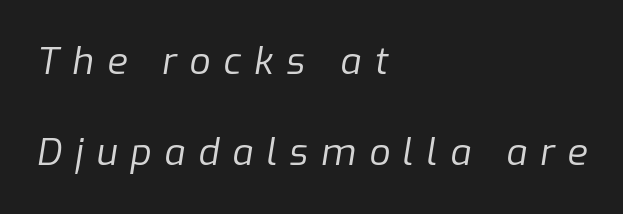
{"italic": "yes", "lean": "right", "slant_degrees": 9, "bold": "no", "weight": "regular", "width": "normal", "stroke_contrast": "low", "x_height": "medium", "monospaced": "no", "underline": "no", "align": "left", "line_spacing": "loose", "line_spacing_ratio": 2.45, "letter_spacing": "wide", "letter_spacing_em": 0.35, "glyph_px": 37}
